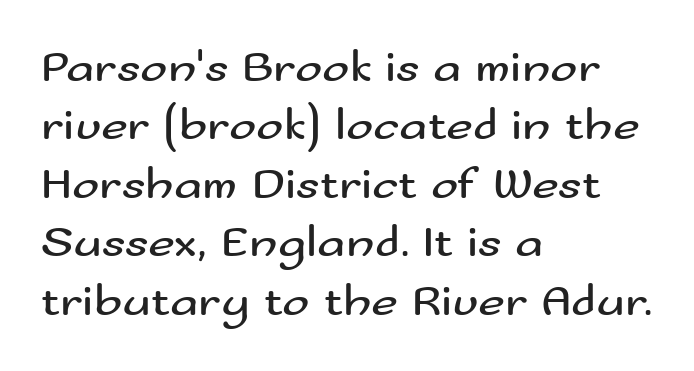
The image shows 46 px regular-weight, wide sans-serif type, upright; set left-aligned, normal line spacing (1.27x), normal letter spacing, not underlined; medium stroke contrast and a small x-height.
